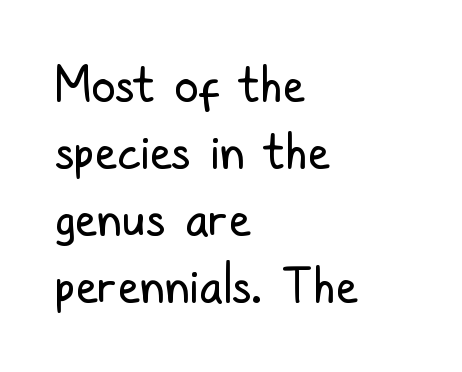
Q: Is the text bold? A: No.
Q: Is the text italic (slanted)? A: No, it is upright.
Q: Is the typeface a serif or a sans-serif typeface? A: Sans-serif.
Q: Is the text underlined? A: No.
Q: How is the paragraph aligned? A: Left-aligned.
Q: Is the spacing between letters normal or unusually wide? A: Normal.
Q: Is the spacing between lines tight, normal or loose? A: Normal.
Q: Width (condensed, normal, or wide)? A: Condensed.
Q: Stroke contrast? A: Low.
Q: x-height? A: Medium.
Q: Monospaced? A: No.
